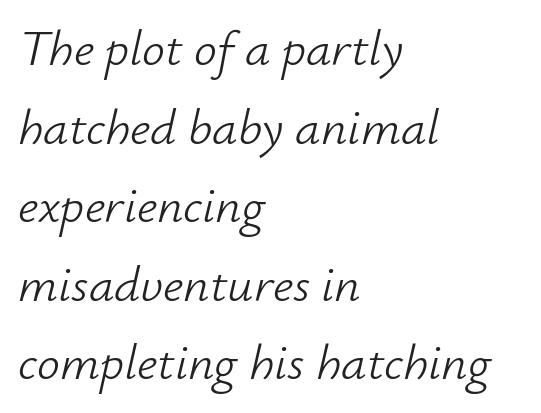
Q: Is the text bold? A: No.
Q: Is the text italic (slanted)? A: Yes, it leans right by about 12 degrees.
Q: Is the text underlined? A: No.
Q: How is the paragraph aligned? A: Left-aligned.
Q: Is the spacing between letters normal or unusually wide? A: Normal.
Q: Is the spacing between lines tight, normal or loose? A: Normal.
Q: Width (condensed, normal, or wide)? A: Normal.
Q: Stroke contrast? A: Low.
Q: x-height? A: Small.
Q: Monospaced? A: No.
